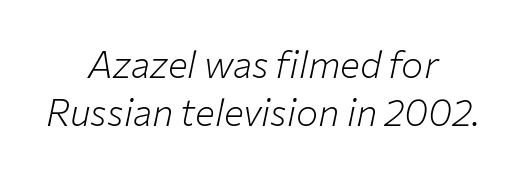
The image shows 37 px light type, italic (leaning right); set centered, normal line spacing (1.31x), normal letter spacing, not underlined; low stroke contrast and a medium x-height.
